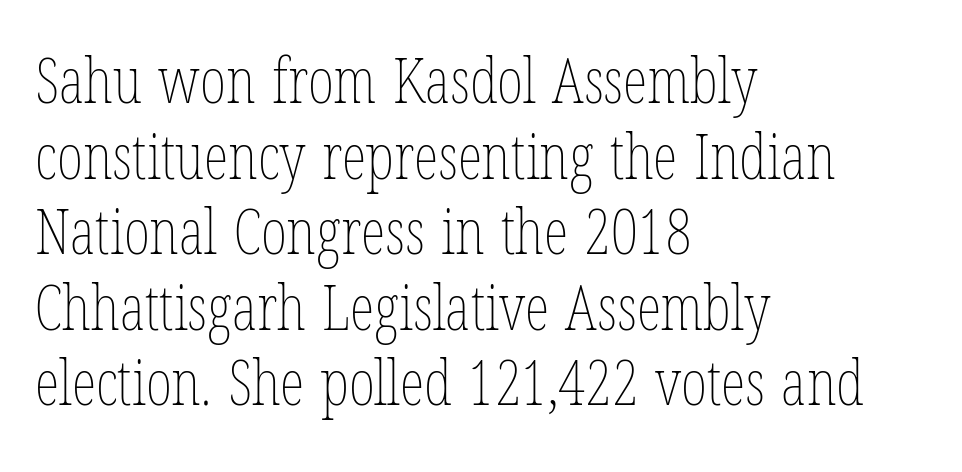
Q: Is the text bold? A: No.
Q: Is the text italic (slanted)? A: No, it is upright.
Q: Is the text underlined? A: No.
Q: How is the paragraph aligned? A: Left-aligned.
Q: Is the spacing between letters normal or unusually wide? A: Normal.
Q: Width (condensed, normal, or wide)? A: Condensed.
Q: Stroke contrast? A: Low.
Q: x-height? A: Medium.
Q: Monospaced? A: No.
